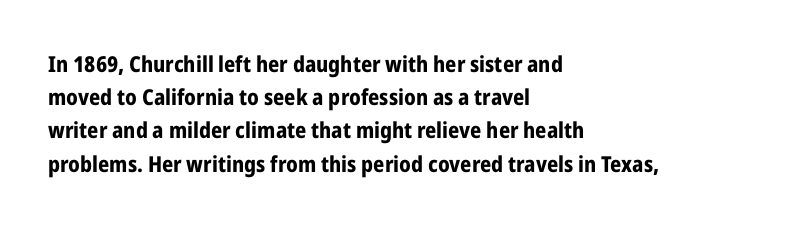
Q: Is the text bold? A: Yes.
Q: Is the text italic (slanted)? A: No, it is upright.
Q: Is the text underlined? A: No.
Q: How is the paragraph aligned? A: Left-aligned.
Q: Is the spacing between letters normal or unusually wide? A: Normal.
Q: Is the spacing between lines tight, normal or loose? A: Normal.
